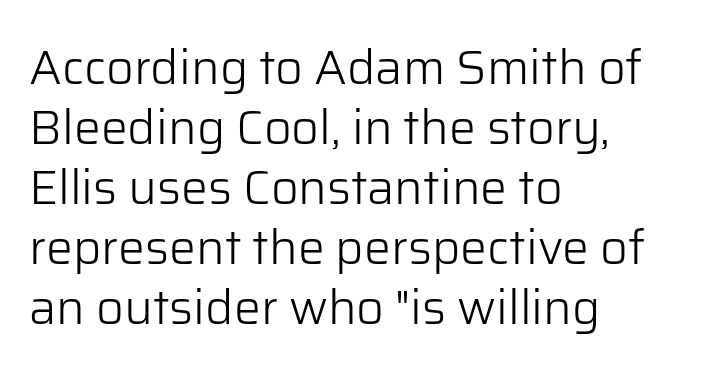
Q: Is the text bold? A: No.
Q: Is the text italic (slanted)? A: No, it is upright.
Q: Is the typeface a serif or a sans-serif typeface? A: Sans-serif.
Q: Is the text underlined? A: No.
Q: How is the paragraph aligned? A: Left-aligned.
Q: Is the spacing between letters normal or unusually wide? A: Normal.
Q: Is the spacing between lines tight, normal or loose? A: Normal.
Q: Width (condensed, normal, or wide)? A: Normal.
Q: Stroke contrast? A: Low.
Q: x-height? A: Medium.
Q: Monospaced? A: No.
